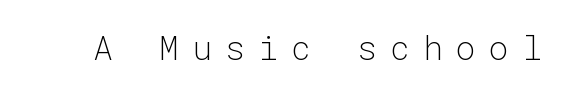
{"serif": "no", "italic": "no", "bold": "no", "weight": "light", "width": "normal", "stroke_contrast": "low", "x_height": "medium", "monospaced": "yes", "underline": "no", "letter_spacing": "wide", "letter_spacing_em": 0.4, "glyph_px": 33}
